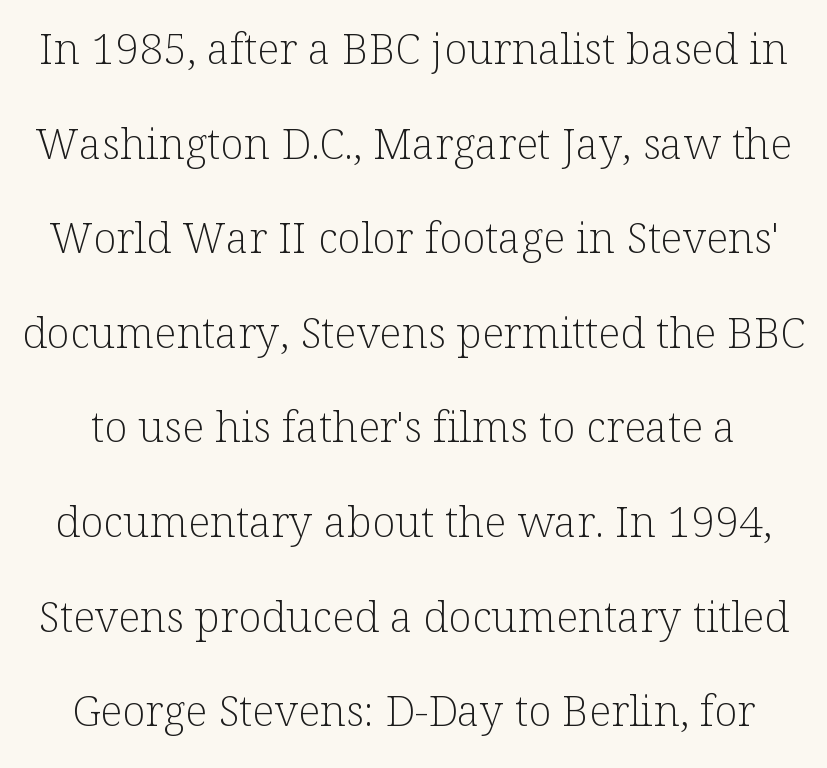
The image shows 43 px light serif type, upright; set loose line spacing (2.2x), normal letter spacing, not underlined; low stroke contrast and a medium x-height.
